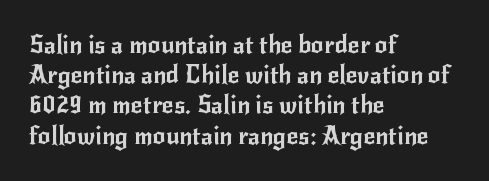
Standard letterfit; no display-style spreading of the glyphs. A typesetter would mark this as roman, not italic. Does the copy run flush right? No — it runs flush left. Words float on clear page, feet unadorned.
